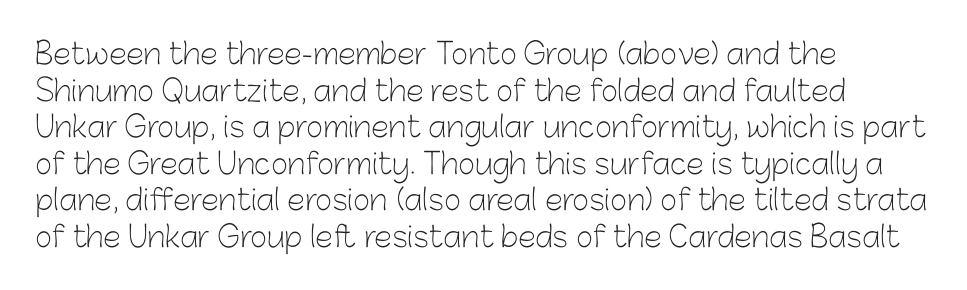
{"serif": "no", "italic": "no", "bold": "no", "weight": "light", "width": "normal", "stroke_contrast": "low", "x_height": "medium", "monospaced": "no", "underline": "no", "align": "left", "line_spacing": "normal", "line_spacing_ratio": 1.26, "letter_spacing": "normal", "letter_spacing_em": 0.0, "glyph_px": 29}
